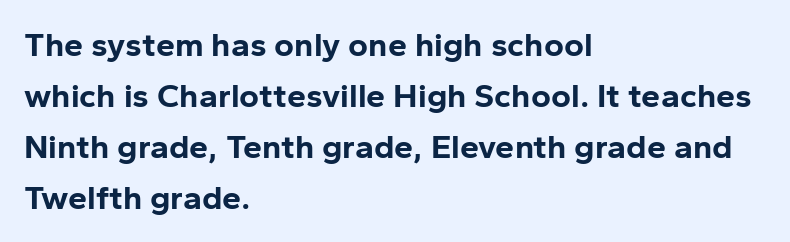
The image shows 34 px bold sans-serif type, upright; set left-aligned, normal line spacing (1.5x), normal letter spacing, not underlined; low stroke contrast and a medium x-height.
